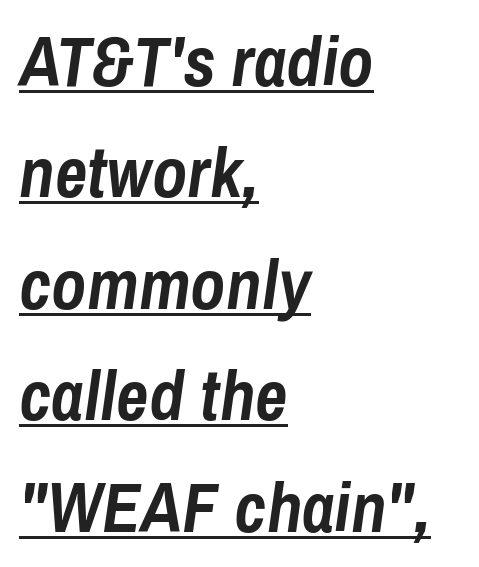
You can see a thin bar hugging the bottom of the glyphs. Proportional: the letters do not fall into vertical columns. The horizontal fit of the characters is conventional and even. The rendering uses a bold face; every stroke is thick and dark.
